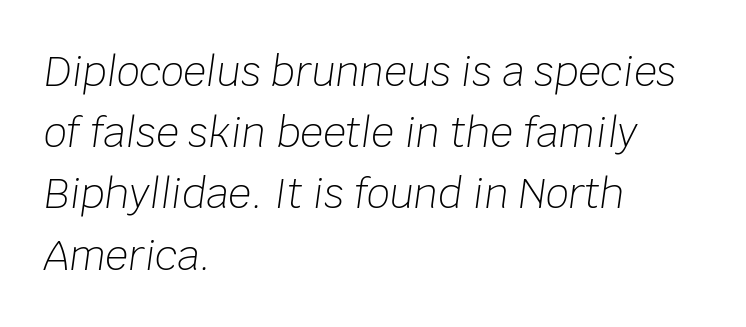
Q: Is the text bold? A: No.
Q: Is the text italic (slanted)? A: Yes, it leans right by about 8 degrees.
Q: Is the text underlined? A: No.
Q: How is the paragraph aligned? A: Left-aligned.
Q: Is the spacing between letters normal or unusually wide? A: Normal.
Q: Is the spacing between lines tight, normal or loose? A: Normal.
Q: Width (condensed, normal, or wide)? A: Normal.
Q: Stroke contrast? A: Low.
Q: x-height? A: Large.
Q: Monospaced? A: No.
